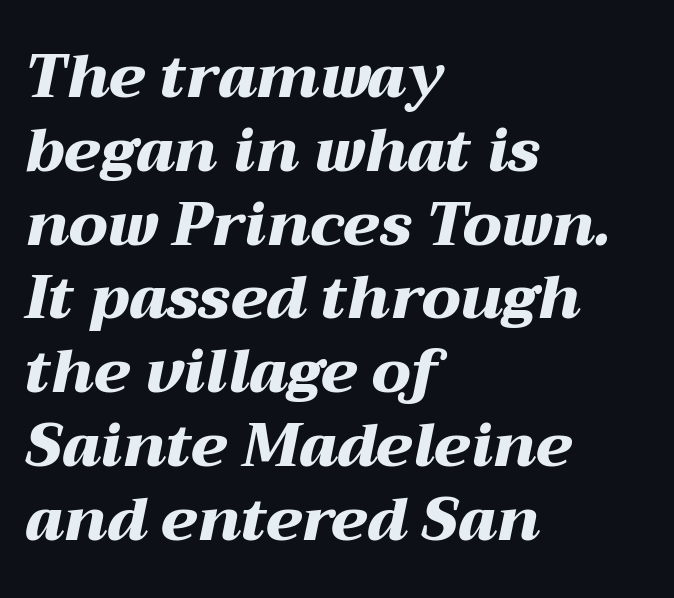
A dark, heavy texture on the line: the type is bold. Spacing verdict: proportional, widths tailored to each character. The lines are quadded left. The zone under the glyphs is completely vacant. Quick note: italic.
